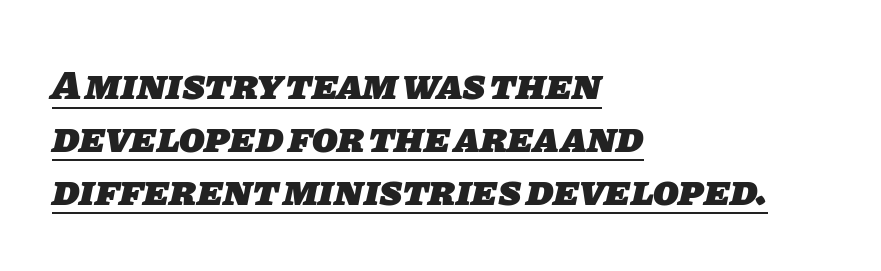
A normal amount of white space separates one row of letters from the next. These lines are rendered in a variable-pitch font. This is underlined copy, the kind a proofreader might mark for attention. What weight is shown? A full bold with thick strokes.
